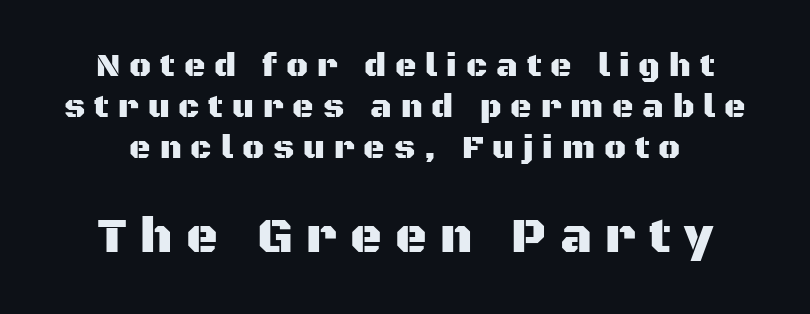
The image shows 49 px sans-serif type, upright; set line spacing 1.24x, unusually wide letter spacing (+0.27 em), not underlined; the second (bottom) block is 1.48x larger; medium stroke contrast and a large x-height.
